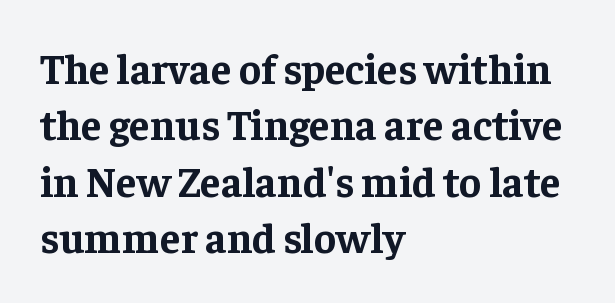
The image shows 42 px bold serif type, upright; set left-aligned, normal line spacing (1.34x), normal letter spacing, not underlined; low stroke contrast and a medium x-height.
